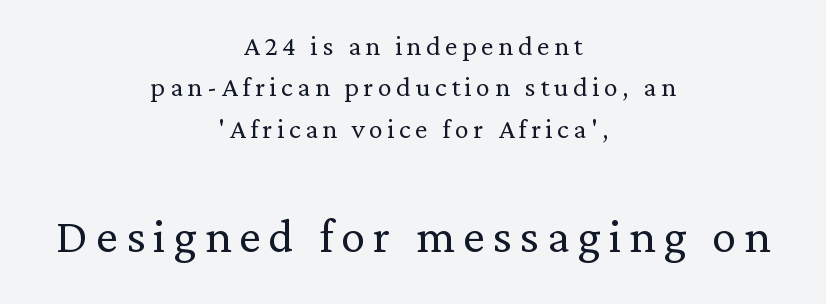
Q: Is the text bold? A: No.
Q: Is the text italic (slanted)? A: No, it is upright.
Q: Is the typeface a serif or a sans-serif typeface? A: Serif.
Q: Is the text underlined? A: No.
Q: How is the paragraph aligned? A: Centered.
Q: Which block of text is set in a larger size, the first (top) or the second (bottom)? A: The second (bottom) one.
Q: Width (condensed, normal, or wide)? A: Normal.
Q: Stroke contrast? A: Low.
Q: x-height? A: Medium.
Q: Monospaced? A: No.
